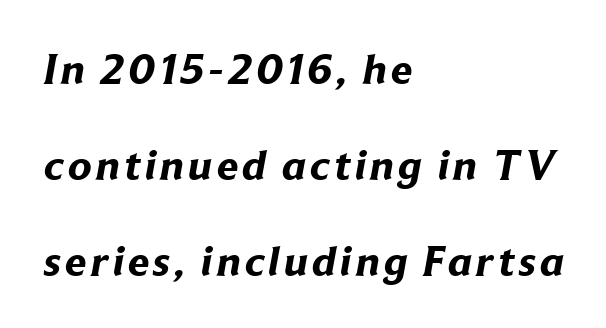
{"serif": "no", "bold": "yes", "weight": "bold", "width": "normal", "stroke_contrast": "low", "x_height": "medium", "monospaced": "no", "underline": "no", "align": "left", "line_spacing": "loose", "line_spacing_ratio": 2.23, "glyph_px": 43}
